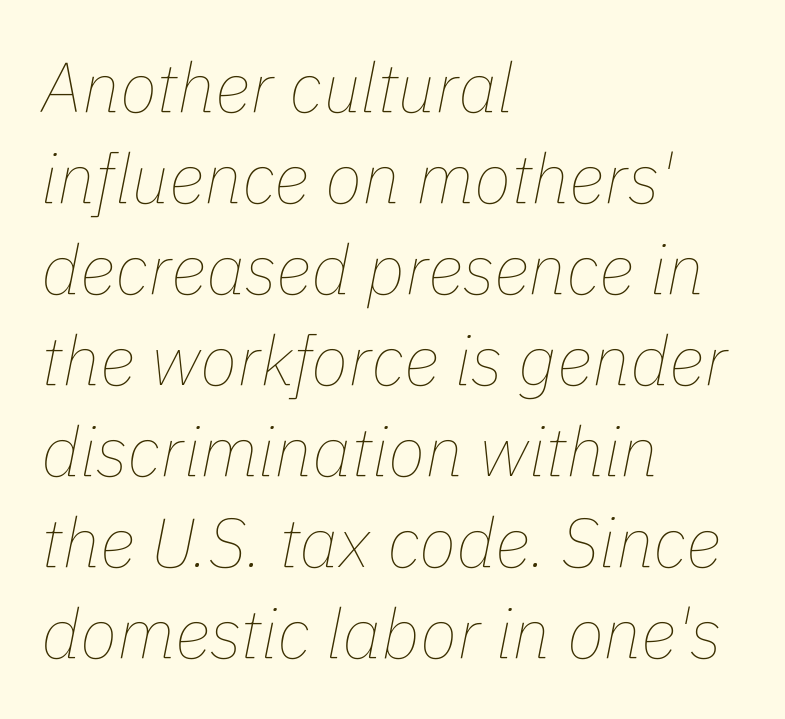
Compared with typical paragraphs, the rows here are spaced about the same. The lines are quadded left. Weight: in the light-to-regular range. The face used here is rendered with its standard letterfit. Would a proofreader flag this as italicized? Yes. Each row of text sits above clean, open space.
